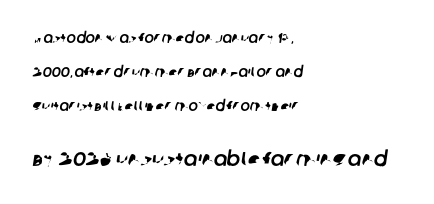
The image shows 20 px text type; set left-aligned, loose line spacing (2.44x), normal letter spacing, not underlined; the second (bottom) block is 1.43x larger.
